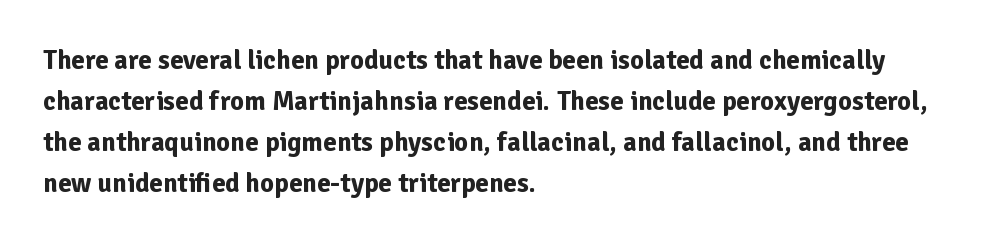
{"italic": "no", "bold": "yes", "underline": "no", "align": "left", "line_spacing": "normal", "line_spacing_ratio": 1.52, "letter_spacing": "normal", "letter_spacing_em": 0.0, "glyph_px": 27}
